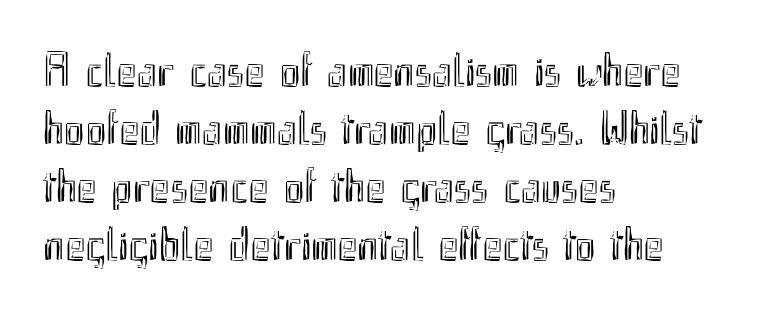
The image shows 48 px condensed type, upright; set left-aligned, line spacing 1.21x, normal letter spacing, not underlined; a small x-height.
